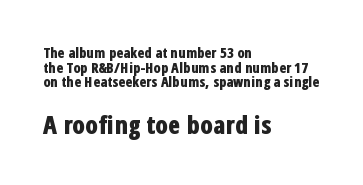
Note: smaller setting up top, larger setting below. Tracking here is standard; glyphs follow each other at the usual distance. Casual observation: everything's shoved over to the left. The passage shown is not underscored anywhere. Strokes here are thick enough to call this a true bold. Is there any slant? The stems are plumb.
